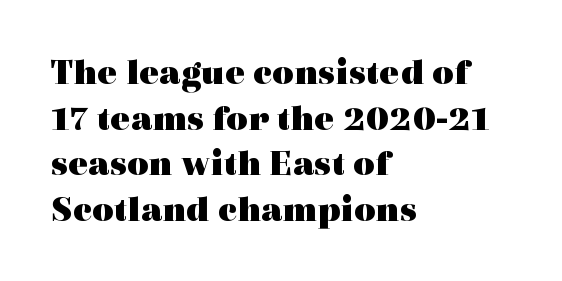
Leftover space on each line is placed entirely after the last word. Nobody drew a line under any word here. Varying glyph widths throughout — classic text-font behaviour. A full-strength bold gives these letters their thick strokes. Nope, not italic — everything's standing straight.
